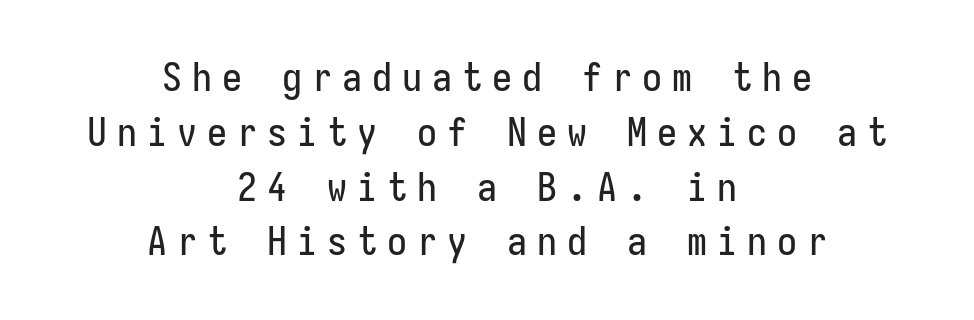
{"serif": "no", "italic": "no", "width": "condensed", "stroke_contrast": "low", "x_height": "medium", "underline": "no", "align": "center", "line_spacing": "normal", "line_spacing_ratio": 1.37, "letter_spacing": "wide", "letter_spacing_em": 0.25, "glyph_px": 40}
